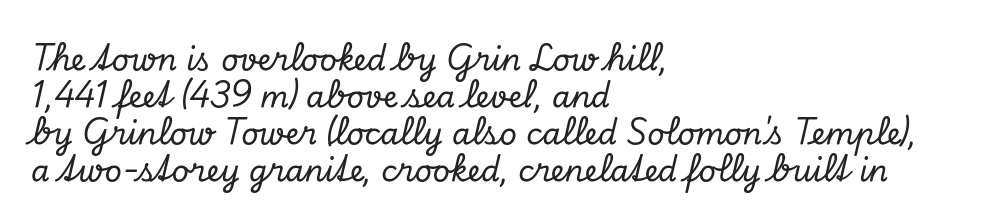
The image shows 30 px serif type, italic (leaning right); set left-aligned, line spacing 1.23x, normal letter spacing, not underlined; low stroke contrast and a small x-height.
